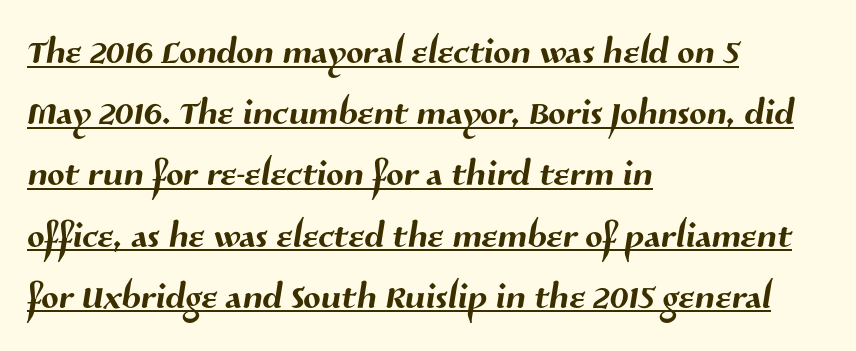
The image shows 51 px sans-serif type; set left-aligned, line spacing 1.2x, normal letter spacing, underlined; medium stroke contrast and a medium x-height.
